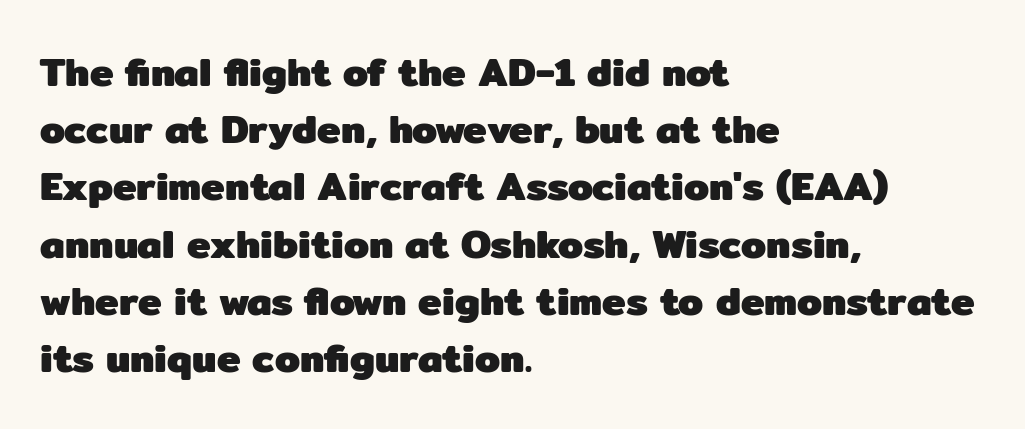
The image shows 40 px heavy sans-serif type, upright; set left-aligned, normal line spacing (1.43x), normal letter spacing, not underlined; low stroke contrast and a medium x-height.
